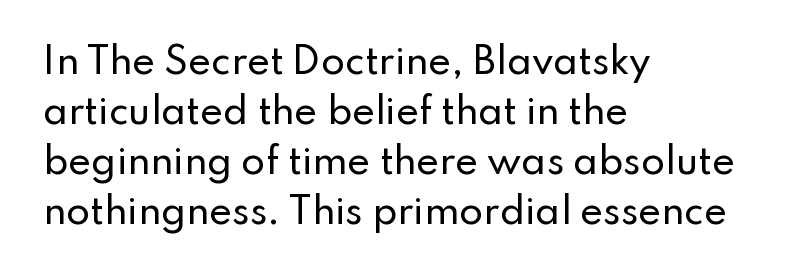
Each line starts at the same left margin while the right side varies. Looks like regular typesetting: each glyph gets only the width it needs. Unmarked baselines from the first word to the last. Ordinary non-slanted type is in use. Here the glyphs are tracked normally, forming tight word shapes.
